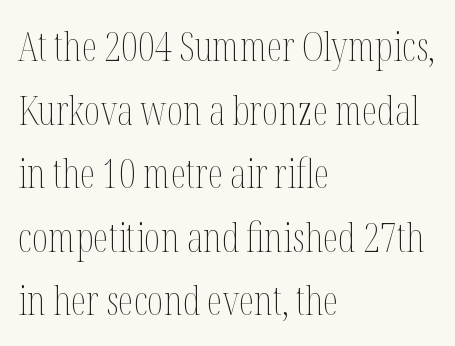
Q: Is the text bold? A: No.
Q: Is the text italic (slanted)? A: No, it is upright.
Q: Is the text underlined? A: No.
Q: How is the paragraph aligned? A: Left-aligned.
Q: Is the spacing between letters normal or unusually wide? A: Normal.
Q: Is the spacing between lines tight, normal or loose? A: Normal.
Q: Width (condensed, normal, or wide)? A: Condensed.
Q: Stroke contrast? A: Medium.
Q: x-height? A: Medium.
Q: Monospaced? A: No.
